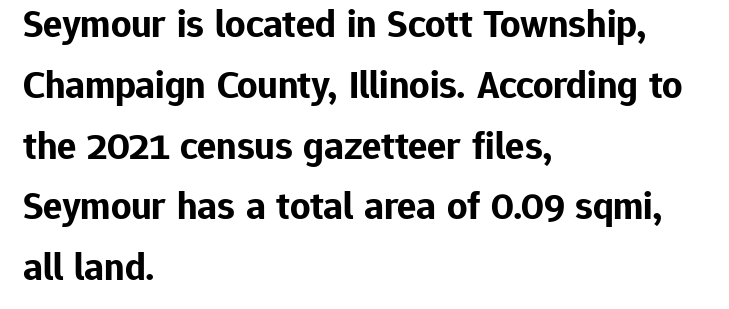
Check under the words: just untouched page. This sample uses a sans-serif face. Tracking value appears to be zero — textbook default spacing. A full-strength bold gives these letters their thick strokes. The axis of the letterforms is exactly vertical.
